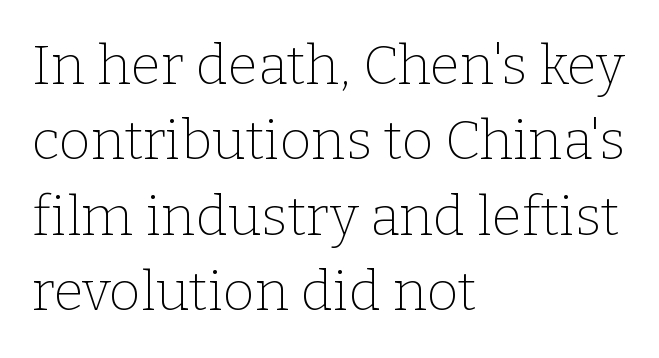
Characters remain perfectly vertical along every line. In terms of leading, this rendering sits right in the middle. Honestly, the letter spacing is just normal — you wouldn't notice it. The typeface has the unassuming heft of standard copy or less. Serif or sans? Serif — the stroke terminals have little feet. Check the space under the baseline: it is left empty.
